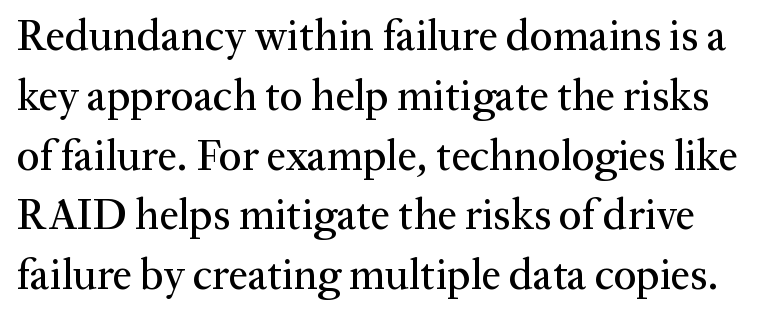
{"serif": "yes", "italic": "no", "width": "normal", "stroke_contrast": "medium", "x_height": "medium", "monospaced": "no", "underline": "no", "line_spacing": "normal", "line_spacing_ratio": 1.39, "letter_spacing": "normal", "letter_spacing_em": 0.0, "glyph_px": 43}
